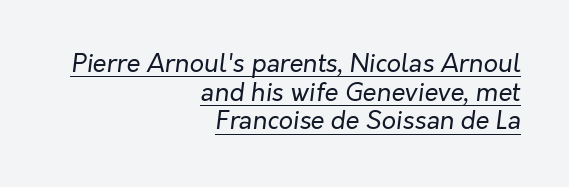
The image shows 25 px text type, italic (leaning right); set right-aligned, tight line spacing (1.15x), normal letter spacing, underlined.
